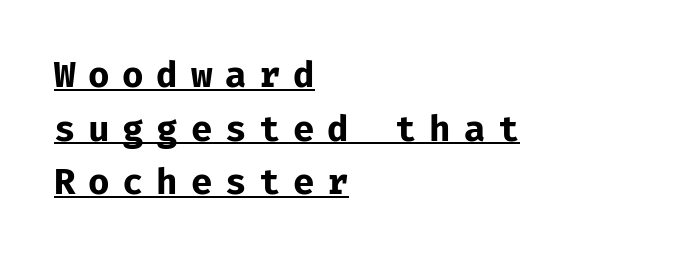
Q: Is the text bold? A: Yes.
Q: Is the text italic (slanted)? A: No, it is upright.
Q: Is the typeface a serif or a sans-serif typeface? A: Sans-serif.
Q: Is the text underlined? A: Yes.
Q: How is the paragraph aligned? A: Left-aligned.
Q: Is the spacing between letters normal or unusually wide? A: Unusually wide.
Q: Is the spacing between lines tight, normal or loose? A: Normal.
Q: Width (condensed, normal, or wide)? A: Normal.
Q: Stroke contrast? A: Low.
Q: x-height? A: Medium.
